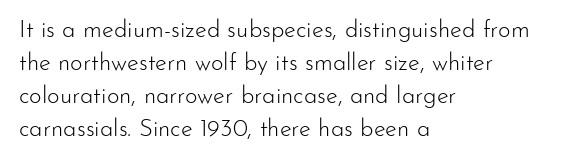
Horizontally, the lines are justified to the leading edge only. A roman cut, with each character standing at attention. The lines sit at an ordinary, default distance from one another. The font sits on the lighter half of the weight spectrum, regular included. Just letters on the line, the space beneath them empty. Standard letterfit; no display-style spreading of the glyphs.
